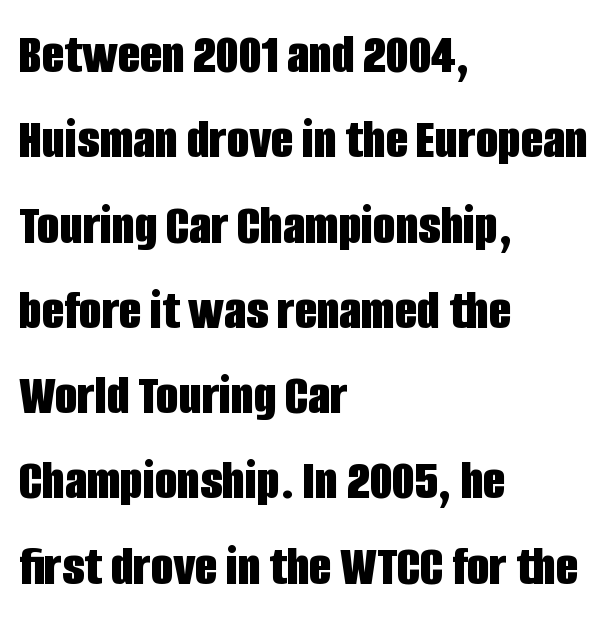
Q: Is the text bold? A: Yes.
Q: Is the text italic (slanted)? A: No, it is upright.
Q: Is the typeface a serif or a sans-serif typeface? A: Sans-serif.
Q: Is the text underlined? A: No.
Q: How is the paragraph aligned? A: Left-aligned.
Q: Is the spacing between letters normal or unusually wide? A: Normal.
Q: Is the spacing between lines tight, normal or loose? A: Normal.
Q: Width (condensed, normal, or wide)? A: Condensed.
Q: Stroke contrast? A: Low.
Q: x-height? A: Large.
Q: Monospaced? A: No.
